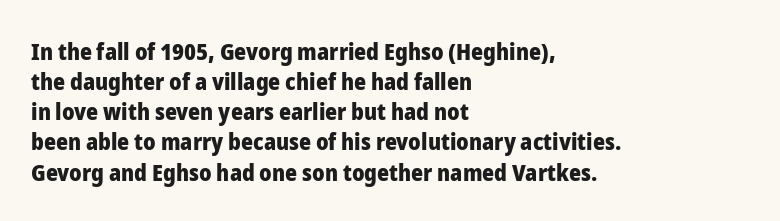
The image shows 23 px bold type, upright; set left-aligned, normal line spacing (1.31x), normal letter spacing, not underlined.
